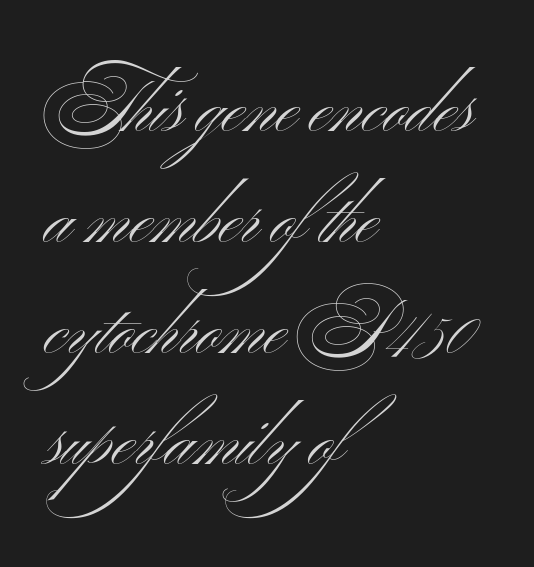
{"serif": "no", "bold": "no", "weight": "light", "width": "wide", "stroke_contrast": "medium", "x_height": "small", "monospaced": "no", "underline": "no", "align": "left", "line_spacing": "normal", "line_spacing_ratio": 1.52, "letter_spacing": "normal", "letter_spacing_em": 0.0, "glyph_px": 73}
